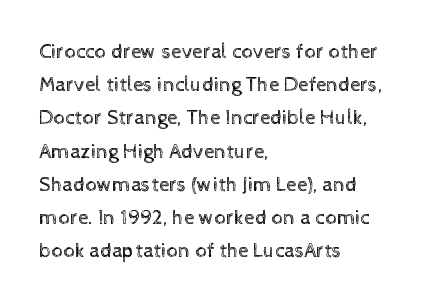
The image shows 21 px text type, upright; set left-aligned, normal line spacing (1.58x), normal letter spacing, not underlined.
